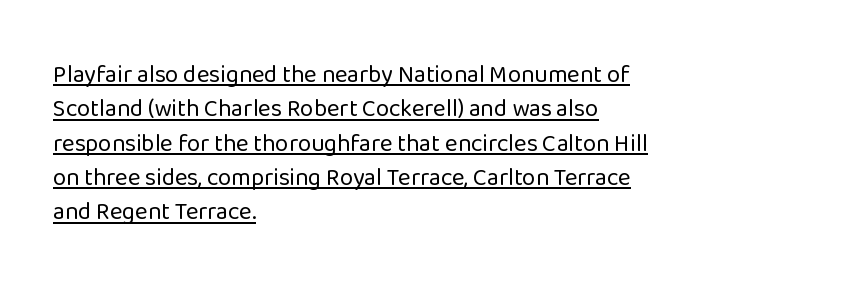
Q: Is the text bold? A: No.
Q: Is the text italic (slanted)? A: No, it is upright.
Q: Is the text underlined? A: Yes.
Q: How is the paragraph aligned? A: Left-aligned.
Q: Is the spacing between letters normal or unusually wide? A: Normal.
Q: Is the spacing between lines tight, normal or loose? A: Normal.
